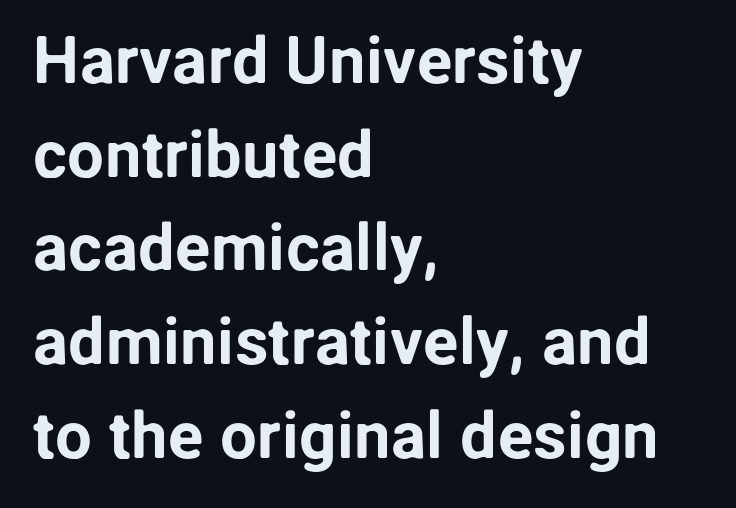
A sans-serif font was chosen for this passage. Characters follow at the spacing the type designer built in. Ascenders rise straight up at ninety degrees. Bare-footed words on every line. This sample is left-justified, so line endings fall wherever the words run out. A normal amount of white space separates one row of letters from the next.
